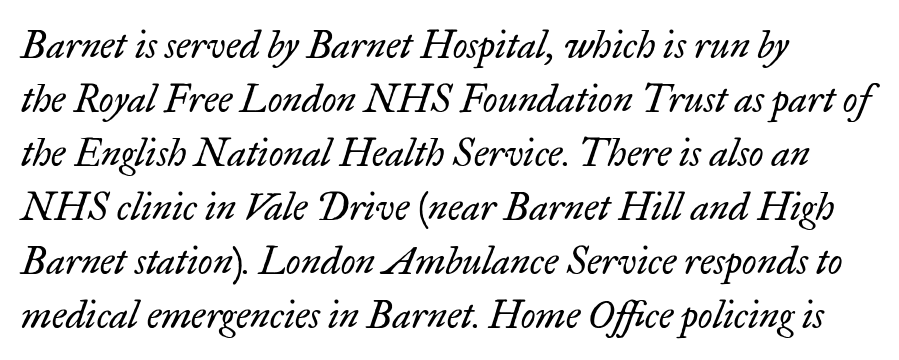
Q: Is the text bold? A: No.
Q: Is the text italic (slanted)? A: Yes, it leans right by about 17 degrees.
Q: Is the typeface a serif or a sans-serif typeface? A: Serif.
Q: Is the text underlined? A: No.
Q: How is the paragraph aligned? A: Left-aligned.
Q: Is the spacing between letters normal or unusually wide? A: Normal.
Q: Is the spacing between lines tight, normal or loose? A: Normal.
Q: Width (condensed, normal, or wide)? A: Normal.
Q: Stroke contrast? A: Low.
Q: x-height? A: Small.
Q: Monospaced? A: No.
